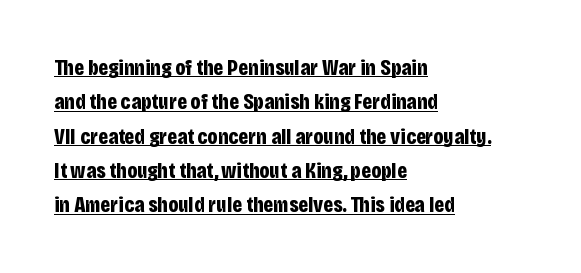
The image shows 22 px bold type, upright; set left-aligned, normal line spacing (1.56x), normal letter spacing, underlined.
